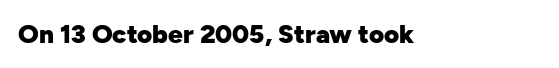
The image shows 26 px bold type, upright; set normal letter spacing, not underlined.
